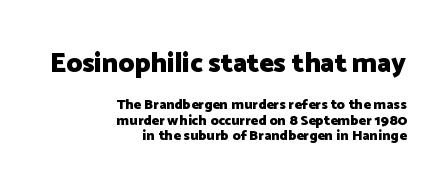
Scale decreases going downward across the two blocks. Set as a true bold cut, around the 700 mark. A roman cut, with each character standing at attention. Honestly, the rows look squashed on top of each other.
